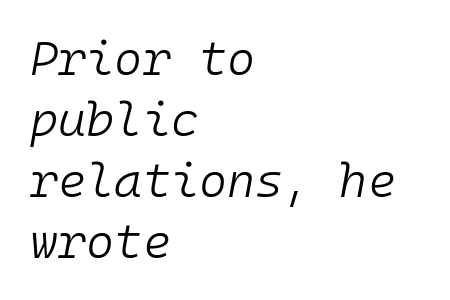
The image shows 48 px light type, italic (leaning right), monospaced; set left-aligned, normal line spacing (1.27x), normal letter spacing, not underlined; low stroke contrast and a medium x-height.
